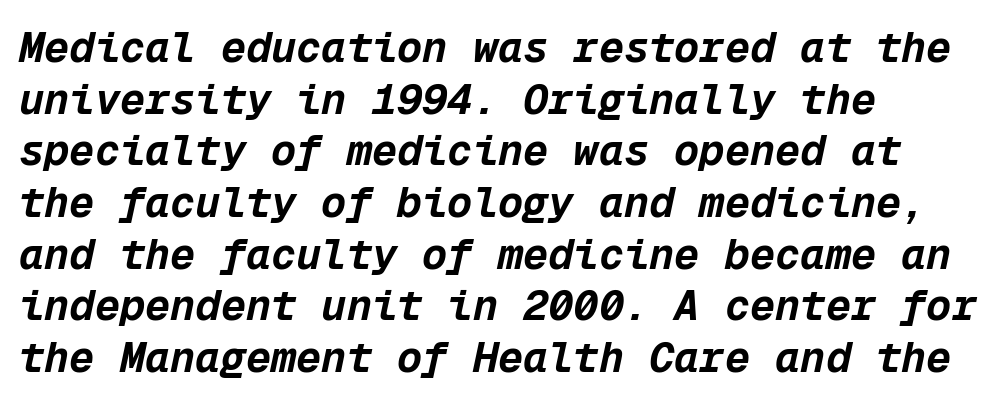
The image shows 42 px bold type, italic (leaning right), monospaced; set left-aligned, line spacing 1.23x, normal letter spacing, not underlined; low stroke contrast and a medium x-height.
